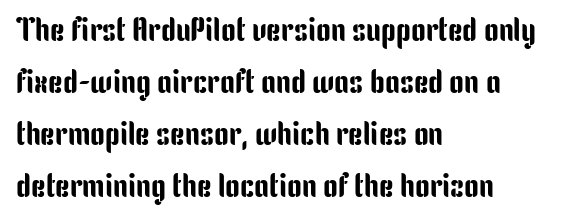
{"serif": "no", "italic": "no", "width": "condensed", "stroke_contrast": "low", "x_height": "medium", "monospaced": "no", "underline": "no", "align": "left", "line_spacing": "normal", "line_spacing_ratio": 1.58, "letter_spacing": "normal", "letter_spacing_em": 0.0, "glyph_px": 33}
